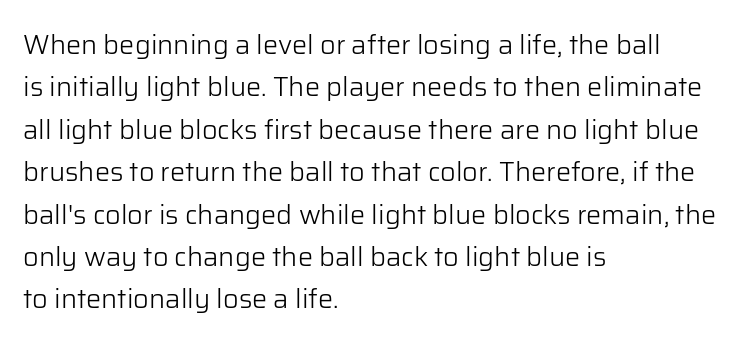
Characters follow at the spacing the type designer built in. Where is the straight margin? On the left. Weight: regular or lighter. Check the space under the baseline: it is left empty. Each new line begins a customary step beneath the previous one.
